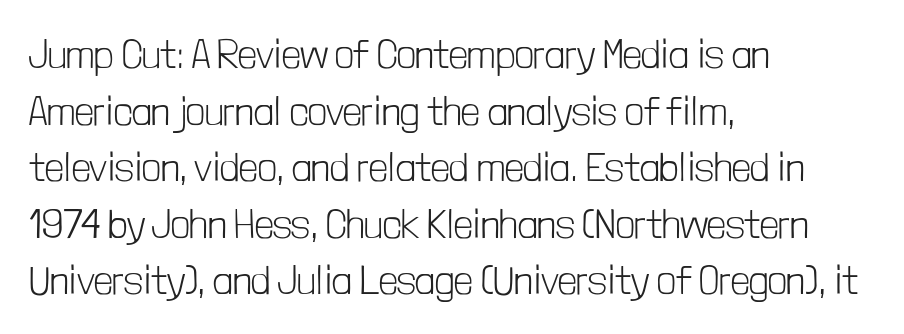
Q: Is the text bold? A: No.
Q: Is the text italic (slanted)? A: No, it is upright.
Q: Is the typeface a serif or a sans-serif typeface? A: Sans-serif.
Q: Is the text underlined? A: No.
Q: How is the paragraph aligned? A: Left-aligned.
Q: Is the spacing between letters normal or unusually wide? A: Normal.
Q: Is the spacing between lines tight, normal or loose? A: Normal.
Q: Width (condensed, normal, or wide)? A: Condensed.
Q: Stroke contrast? A: Low.
Q: x-height? A: Medium.
Q: Monospaced? A: No.
